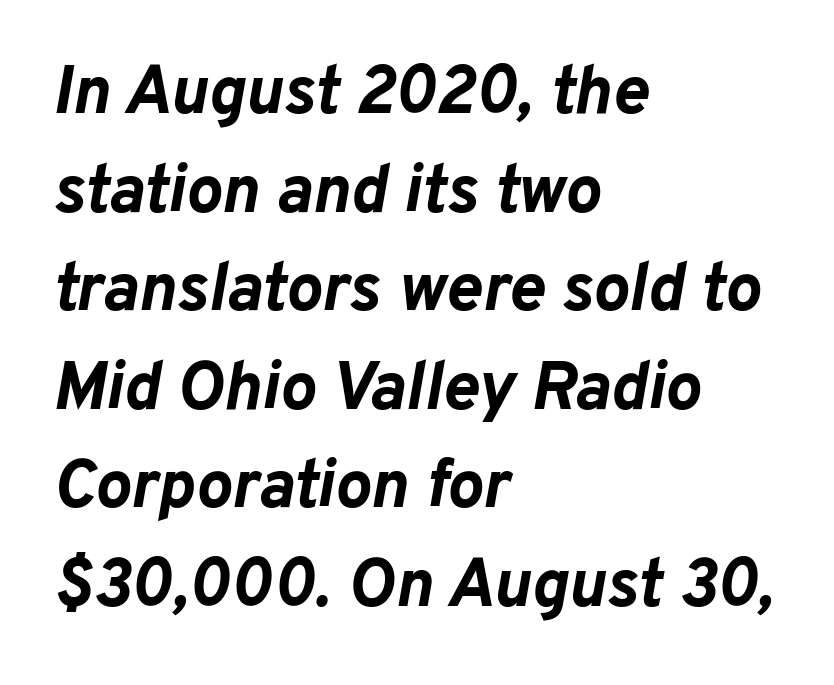
Standard letterfit; no display-style spreading of the glyphs. If you drew a ruler down the left edge, every line would touch it. A dark, heavy texture on the line: the type is bold. Letters rest on an invisible, unmarked baseline. It's the slanting kind of type.
